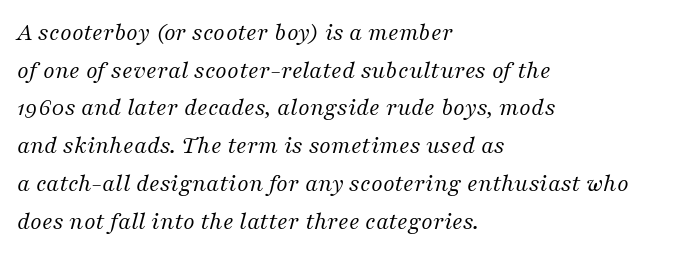
The image shows 25 px text type, italic (leaning right); set left-aligned, normal line spacing (1.51x), normal letter spacing, not underlined.
